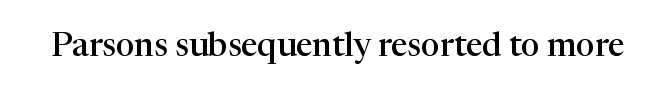
The image shows 33 px semibold serif type, upright; set normal letter spacing, not underlined; high stroke contrast and a medium x-height.
